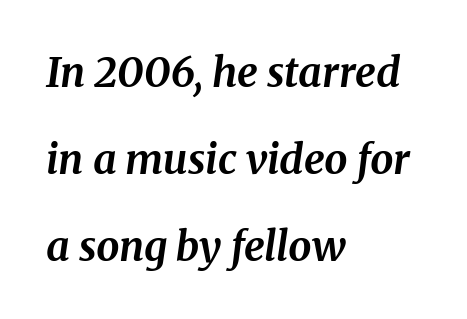
The image shows 41 px bold serif type, italic (leaning right); set left-aligned, loose line spacing (2.12x), normal letter spacing, not underlined; medium stroke contrast and a medium x-height.
